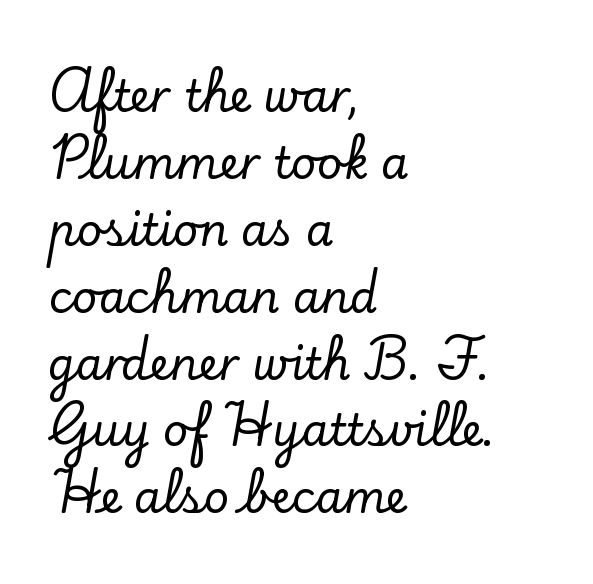
Q: Is the text italic (slanted)? A: Yes.
Q: Is the typeface a serif or a sans-serif typeface? A: Serif.
Q: Is the text underlined? A: No.
Q: How is the paragraph aligned? A: Left-aligned.
Q: Is the spacing between letters normal or unusually wide? A: Normal.
Q: Is the spacing between lines tight, normal or loose? A: Normal.
Q: Width (condensed, normal, or wide)? A: Normal.
Q: Stroke contrast? A: Low.
Q: x-height? A: Small.
Q: Monospaced? A: No.
